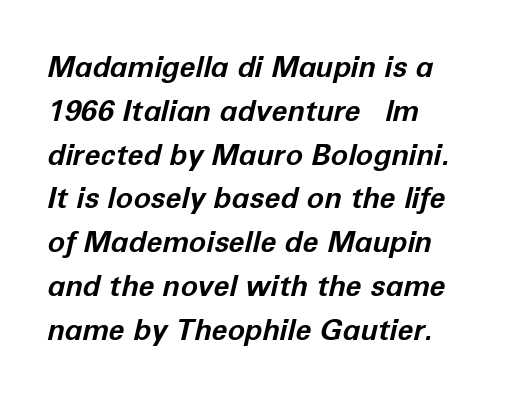
The image shows 29 px bold type, italic (leaning right); set left-aligned, normal line spacing (1.51x), normal letter spacing, not underlined; low stroke contrast and a medium x-height.
